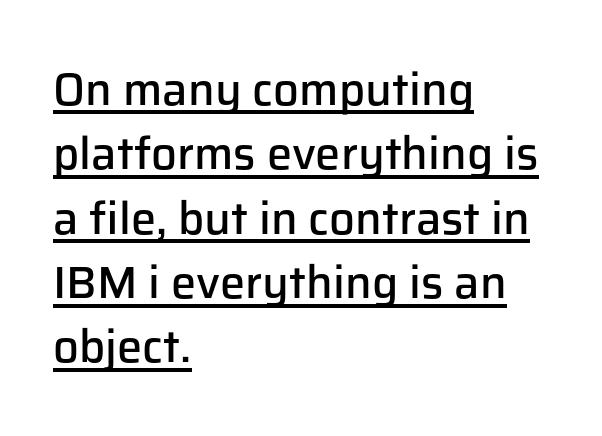
The image shows 45 px semibold sans-serif type, upright; set left-aligned, normal line spacing (1.43x), normal letter spacing, underlined; low stroke contrast and a medium x-height.
